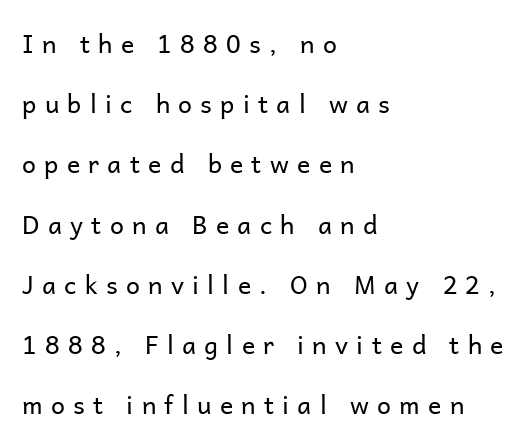
{"italic": "no", "bold": "no", "underline": "no", "align": "left", "line_spacing": "loose", "line_spacing_ratio": 2.41, "letter_spacing": "wide", "letter_spacing_em": 0.33, "glyph_px": 25}
